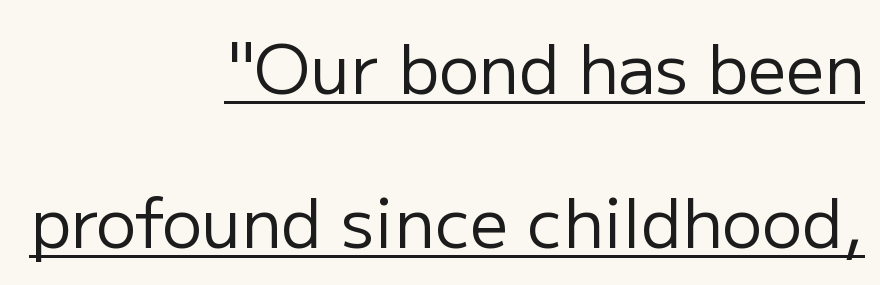
The rag falls on the left side of this text block. Regarding leading, the lines here are spaced well apart. The rendering shows plain stroke endings on the letterforms — a sans-serif design. Tracking value appears to be zero — textbook default spacing. Looks like regular typesetting: each glyph gets only the width it needs. Students, observe the line beneath the letters — that is underlining.
